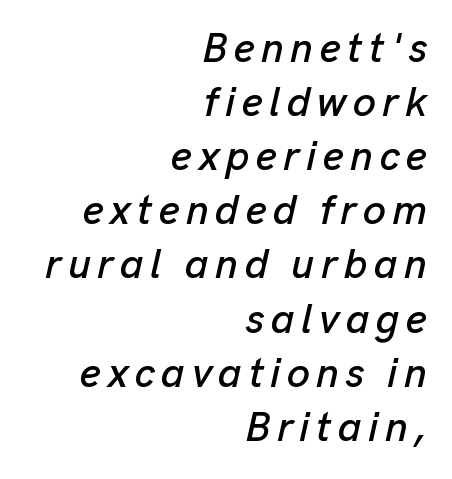
Q: Is the text italic (slanted)? A: Yes, it leans right by about 13 degrees.
Q: Is the text underlined? A: No.
Q: How is the paragraph aligned? A: Right-aligned.
Q: Is the spacing between lines tight, normal or loose? A: Normal.
Q: Width (condensed, normal, or wide)? A: Normal.
Q: Stroke contrast? A: Low.
Q: x-height? A: Medium.
Q: Monospaced? A: No.
